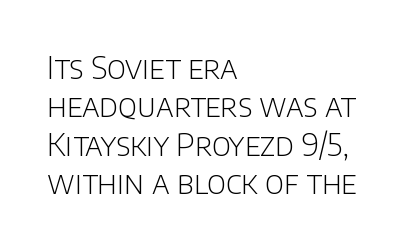
Q: Is the text bold? A: No.
Q: Is the text italic (slanted)? A: No, it is upright.
Q: Is the typeface a serif or a sans-serif typeface? A: Sans-serif.
Q: Is the text underlined? A: No.
Q: How is the paragraph aligned? A: Left-aligned.
Q: Is the spacing between letters normal or unusually wide? A: Normal.
Q: Width (condensed, normal, or wide)? A: Normal.
Q: Stroke contrast? A: Low.
Q: x-height? A: Large.
Q: Monospaced? A: No.
